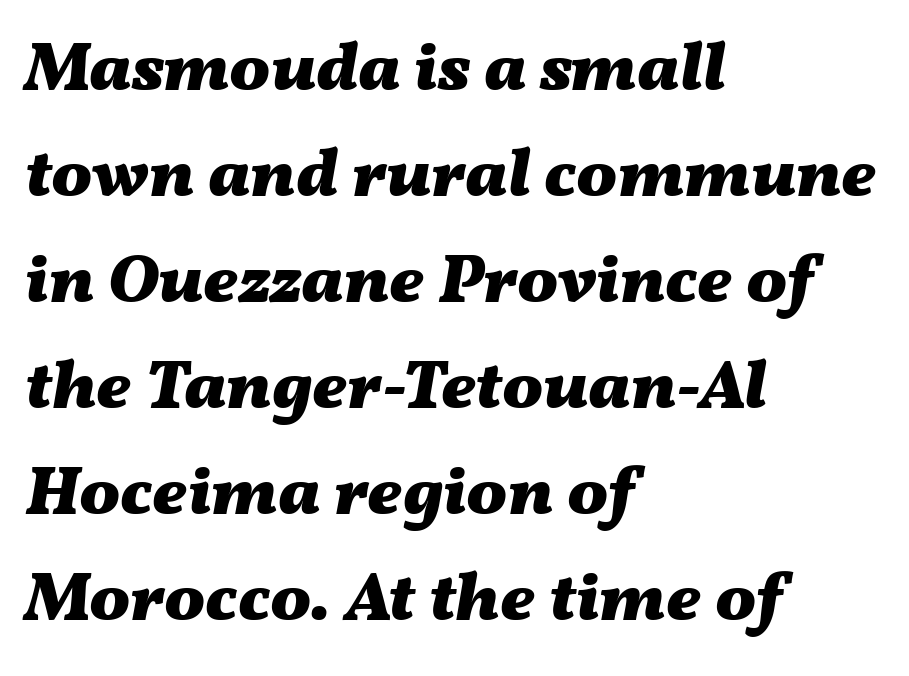
The image shows 68 px heavy, wide type, italic (leaning right); set left-aligned, normal line spacing (1.56x), normal letter spacing, not underlined; medium stroke contrast and a medium x-height.
